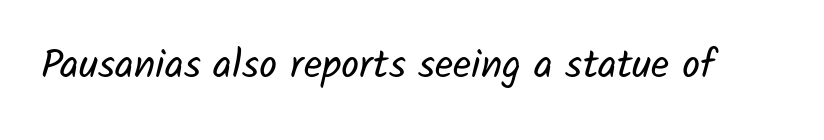
Q: Is the text bold? A: No.
Q: Is the typeface a serif or a sans-serif typeface? A: Sans-serif.
Q: Is the text underlined? A: No.
Q: Is the spacing between letters normal or unusually wide? A: Normal.
Q: Width (condensed, normal, or wide)? A: Normal.
Q: Stroke contrast? A: Low.
Q: x-height? A: Medium.
Q: Monospaced? A: No.
